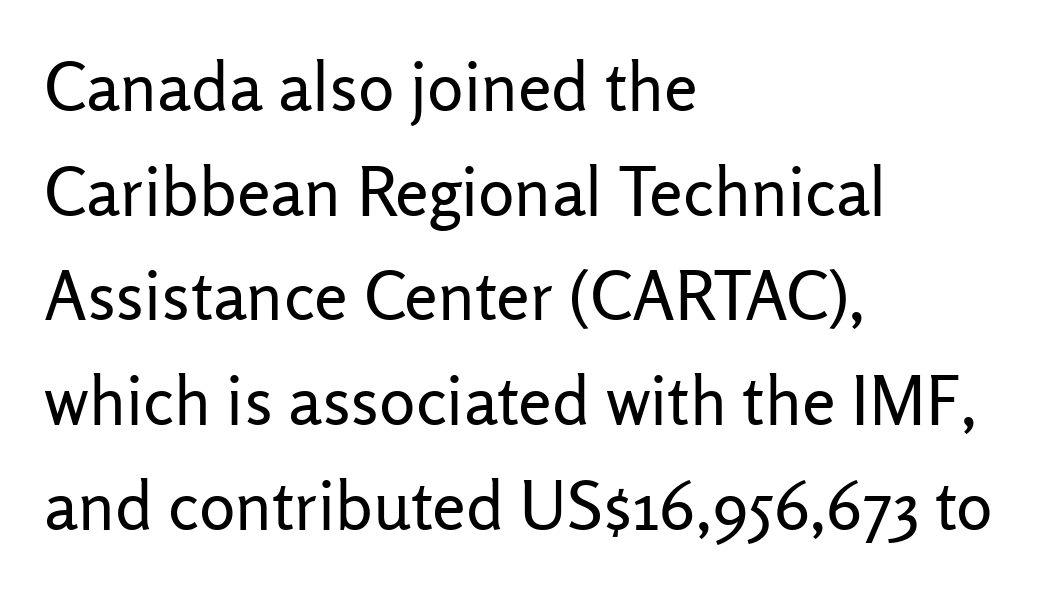
{"serif": "no", "italic": "no", "bold": "no", "weight": "regular", "width": "normal", "stroke_contrast": "low", "x_height": "medium", "monospaced": "no", "underline": "no", "align": "left", "line_spacing": "normal", "line_spacing_ratio": 1.54, "letter_spacing": "normal", "letter_spacing_em": 0.0, "glyph_px": 68}
